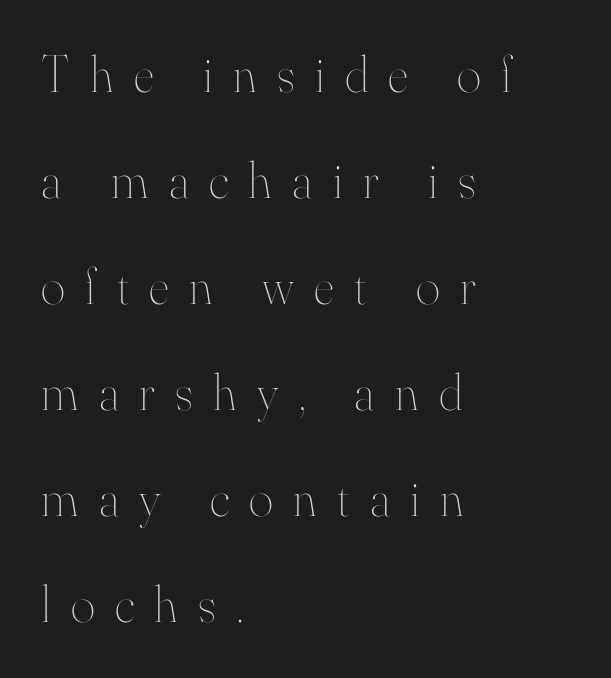
{"italic": "no", "bold": "no", "weight": "thin", "width": "normal", "stroke_contrast": "high", "x_height": "small", "monospaced": "no", "underline": "no", "align": "left", "line_spacing": "loose", "line_spacing_ratio": 2.04, "letter_spacing": "wide", "letter_spacing_em": 0.39, "glyph_px": 52}
